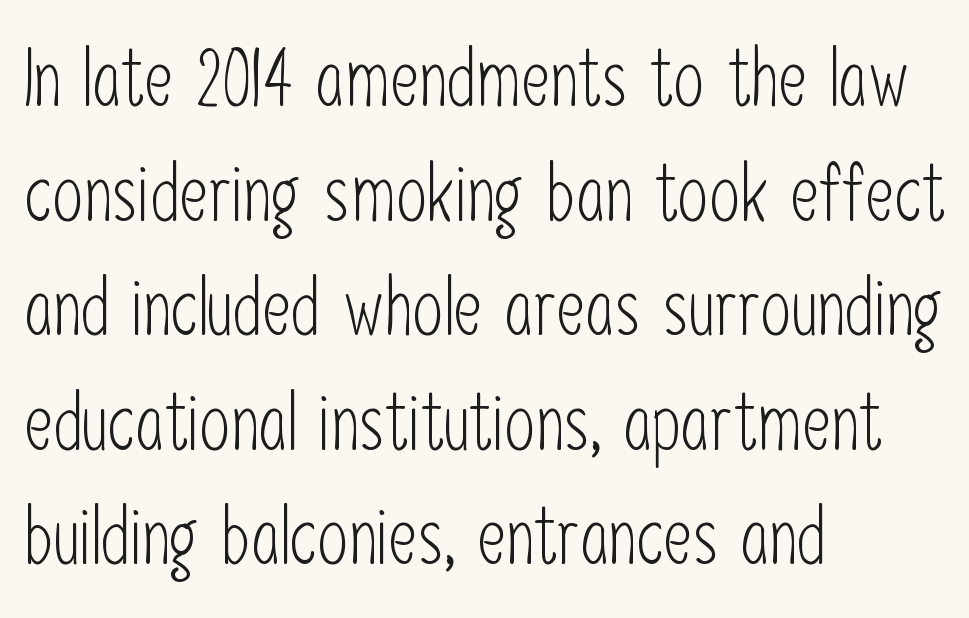
{"serif": "no", "italic": "no", "bold": "no", "weight": "light", "width": "condensed", "stroke_contrast": "low", "x_height": "medium", "monospaced": "no", "underline": "no", "align": "left", "line_spacing": "normal", "line_spacing_ratio": 1.45, "letter_spacing": "normal", "letter_spacing_em": 0.0, "glyph_px": 79}
